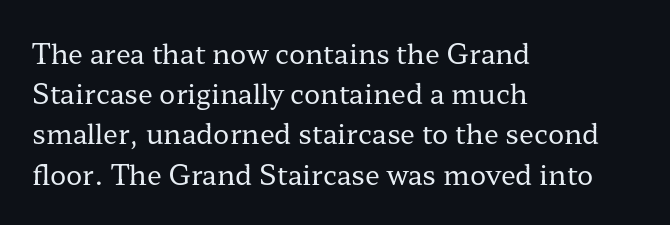
The paragraph shown leans on its left margin. Has an underline been added? It has not. The font's upright variant was chosen for this text. The cut favours lightness, reaching ordinary text weight at its darkest.
